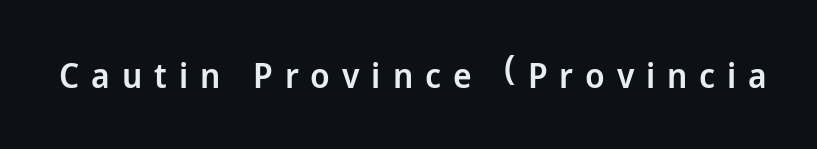
{"serif": "no", "italic": "no", "bold": "semi", "weight": "semibold", "width": "normal", "stroke_contrast": "low", "x_height": "medium", "monospaced": "no", "underline": "no", "letter_spacing": "wide", "letter_spacing_em": 0.34, "glyph_px": 35}
